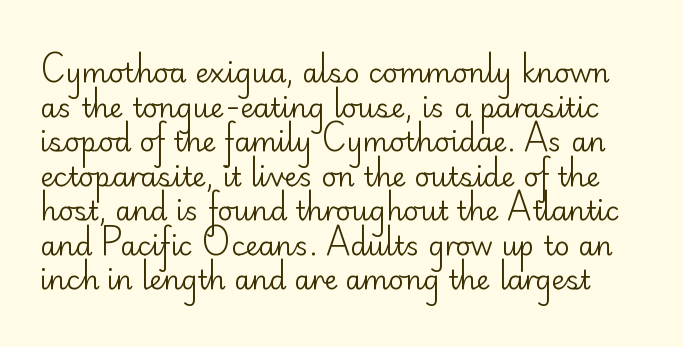
The face looks like a standard text weight, possibly lighter. Compared with typical body copy, the letter spacing here is the same. The strip under each line holds only bare page. Do the letters lean? They stand straight. In terms of leading, this rendering sits right in the middle.
